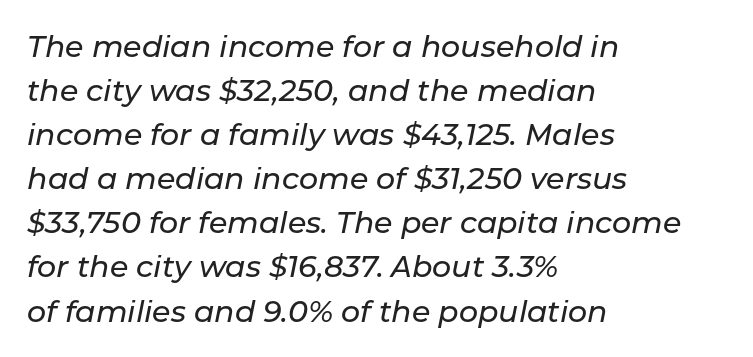
{"italic": "yes", "lean": "right", "slant_degrees": 11, "width": "normal", "stroke_contrast": "low", "x_height": "medium", "monospaced": "no", "underline": "no", "align": "left", "line_spacing": "normal", "line_spacing_ratio": 1.47, "letter_spacing": "normal", "letter_spacing_em": 0.0, "glyph_px": 30}
